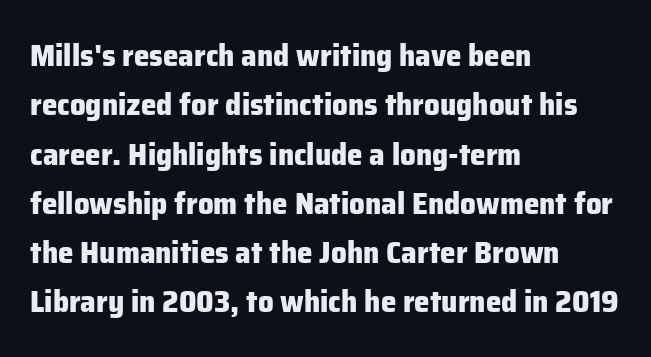
The image shows 31 px heavy sans-serif type, upright; set left-aligned, normal line spacing (1.59x), normal letter spacing, not underlined; low stroke contrast and a medium x-height.
